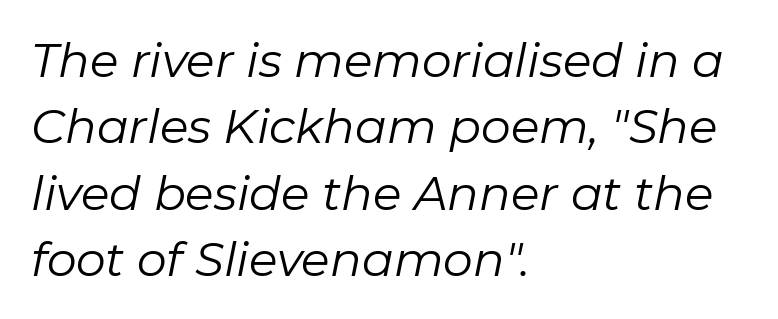
{"italic": "yes", "lean": "right", "slant_degrees": 11, "bold": "no", "weight": "regular", "width": "normal", "stroke_contrast": "low", "x_height": "medium", "monospaced": "no", "underline": "no", "align": "left", "line_spacing": "normal", "line_spacing_ratio": 1.41, "letter_spacing": "normal", "letter_spacing_em": 0.0, "glyph_px": 47}
